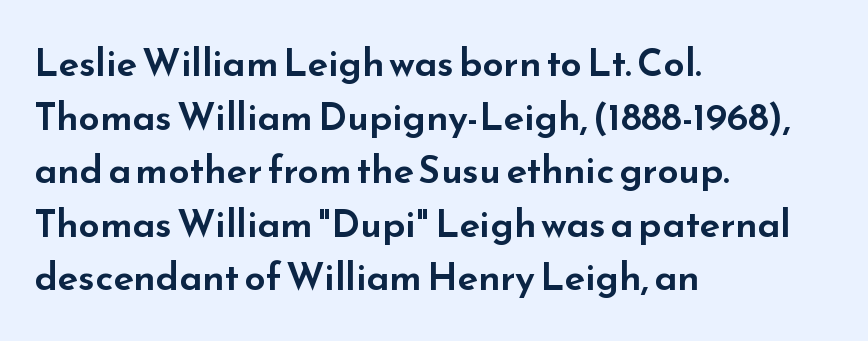
Honestly, there is no underline to notice here at all. What kind of face is this? One without serifs — a sans. Line spacing here is normal. This rendering uses left alignment, leaving the right contour irregular.
